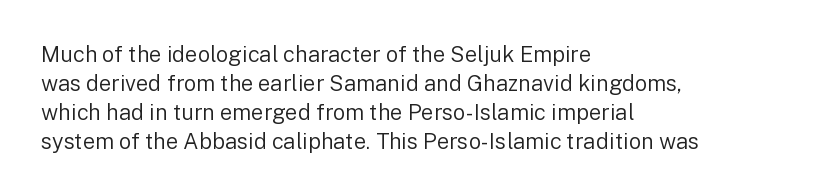
{"italic": "no", "bold": "no", "underline": "no", "align": "left", "line_spacing": "normal", "line_spacing_ratio": 1.32, "letter_spacing": "normal", "letter_spacing_em": 0.0, "glyph_px": 22}
